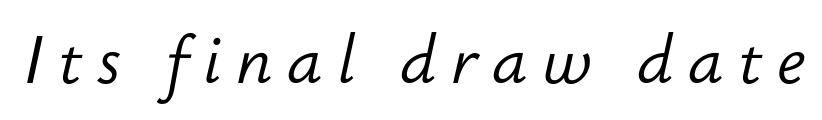
Q: Is the text bold? A: No.
Q: Is the text italic (slanted)? A: Yes, it leans right by about 12 degrees.
Q: Is the text underlined? A: No.
Q: Is the spacing between letters normal or unusually wide? A: Unusually wide.
Q: Width (condensed, normal, or wide)? A: Normal.
Q: Stroke contrast? A: Low.
Q: x-height? A: Small.
Q: Monospaced? A: No.
